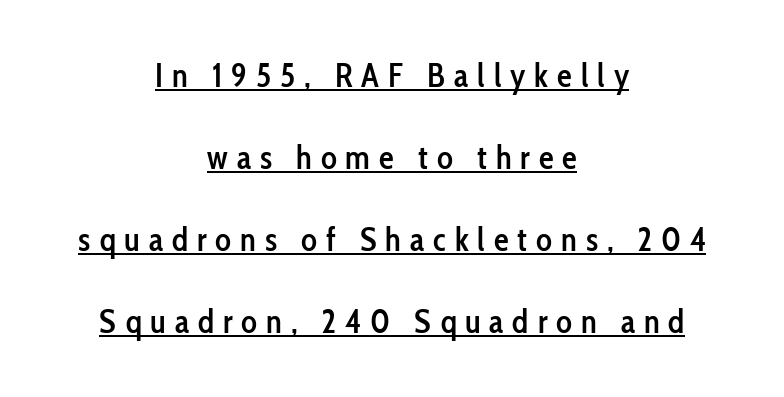
Is the type bold? Partly — it's a semibold, heavier than regular but not fully bold. The words here are underlined. Is there any slant? The stems are plumb. Which margin do the lines hug? Neither — every line sits in the middle.
